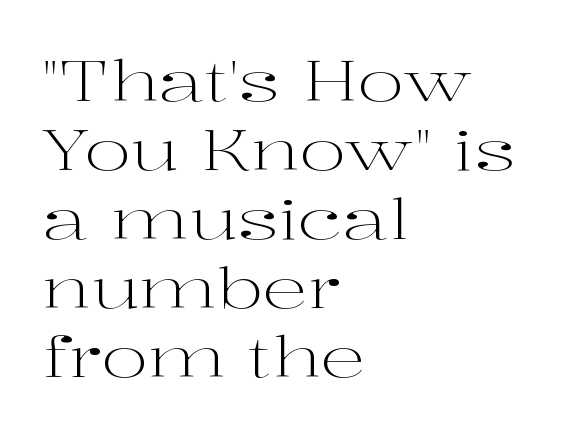
The image shows 56 px light, wide serif type, upright; set left-aligned, line spacing 1.23x, normal letter spacing, not underlined; high stroke contrast and a medium x-height.
